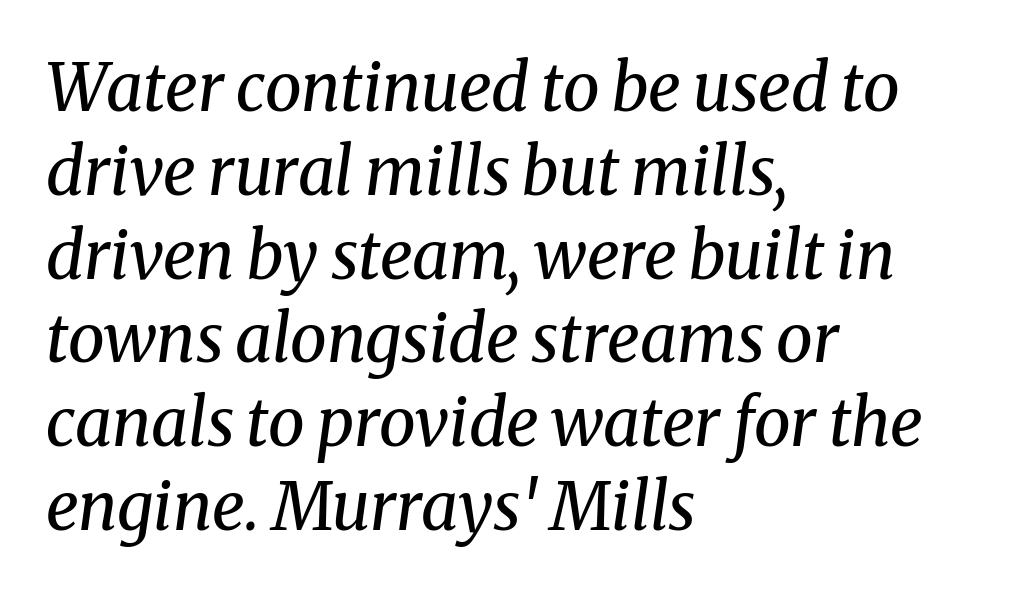
Q: Is the text bold? A: No.
Q: Is the text italic (slanted)? A: Yes, it leans right by about 8 degrees.
Q: Is the typeface a serif or a sans-serif typeface? A: Serif.
Q: Is the text underlined? A: No.
Q: How is the paragraph aligned? A: Left-aligned.
Q: Is the spacing between letters normal or unusually wide? A: Normal.
Q: Is the spacing between lines tight, normal or loose? A: Normal.
Q: Width (condensed, normal, or wide)? A: Normal.
Q: Stroke contrast? A: Medium.
Q: x-height? A: Medium.
Q: Monospaced? A: No.
